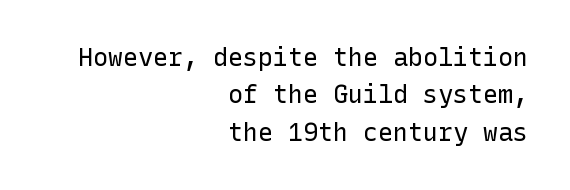
The image shows 25 px text type, upright; set right-aligned, normal line spacing (1.5x), normal letter spacing, not underlined.
